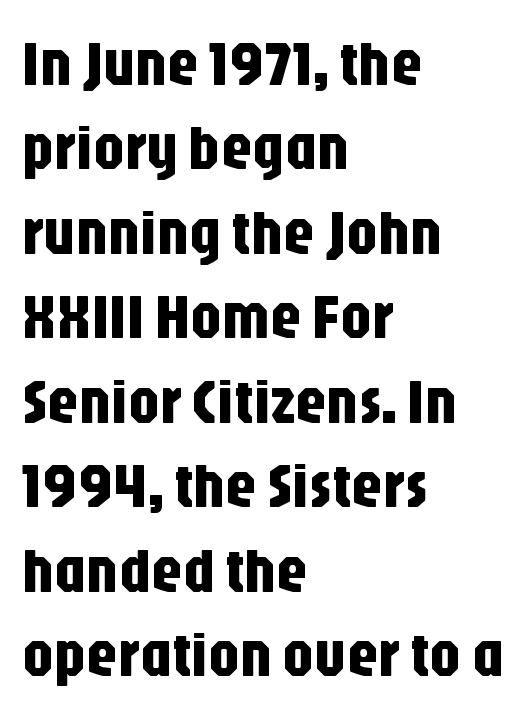
The image shows 63 px condensed sans-serif type, upright; set left-aligned, normal line spacing (1.34x), normal letter spacing, not underlined; low stroke contrast and a large x-height.
